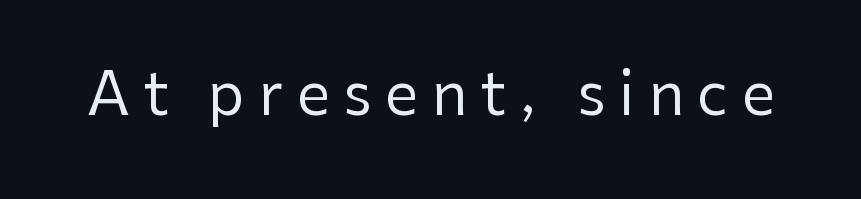
{"serif": "no", "italic": "no", "bold": "no", "weight": "regular", "width": "normal", "stroke_contrast": "low", "x_height": "medium", "monospaced": "no", "underline": "no", "letter_spacing": "wide", "letter_spacing_em": 0.23, "glyph_px": 59}
